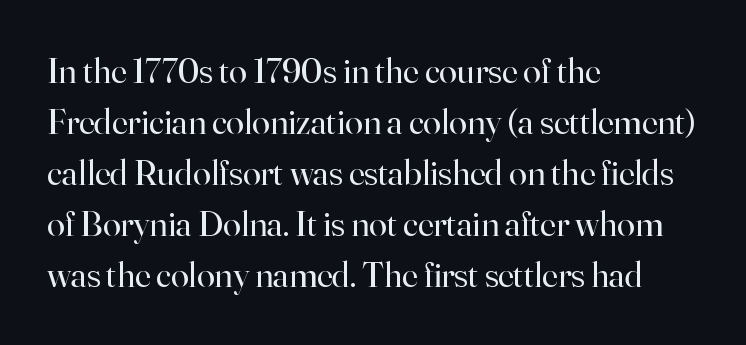
The image shows 36 px regular-weight serif type, upright; set left-aligned, normal line spacing (1.42x), normal letter spacing, not underlined; high stroke contrast and a small x-height.
